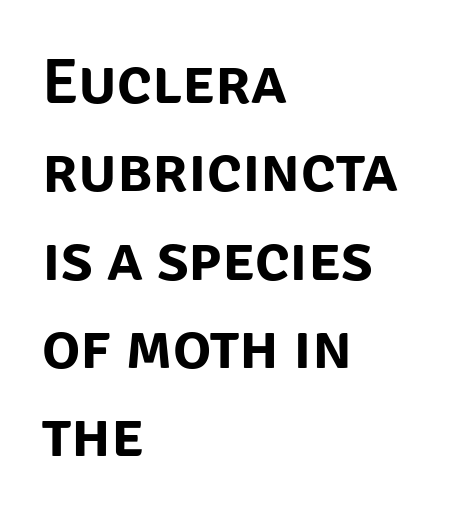
Visually the block forms a straight wall on the left and a jagged coastline on the right. Tall strokes in this sample are plumb rather than angled. What's the leading like? Ordinary, nothing unusual. Observe the ordinary spacing: letters are neighbours, not strangers. Lines of text with bare space underneath. Each letter keeps its own natural width here, so spacing adapts to shape.
